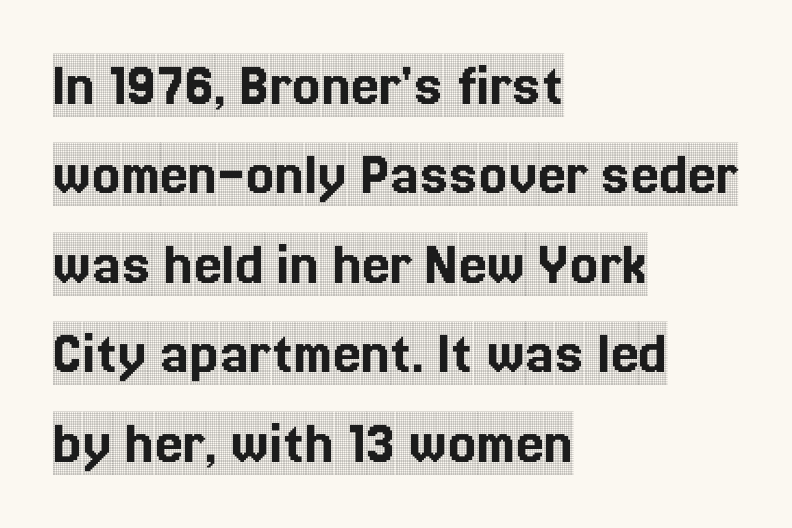
Alignment: flush left. Compared with typical paragraphs, the rows here are spaced about the same. A typesetter would call this proportional, since set widths differ per character. Lines of text with bare space underneath.
